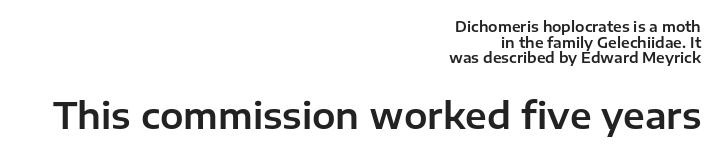
Italic: no, the glyphs are upright roman. The passage shown has conventional tracking throughout. The specimen omits any rule beneath the text block's lines. Is the lower block the larger one? Yes — the lower block carries the bigger type. A student would call this right alignment; a typographer would say flush right, rag left. The rendering uses natural spacing where letterforms have individual widths.
